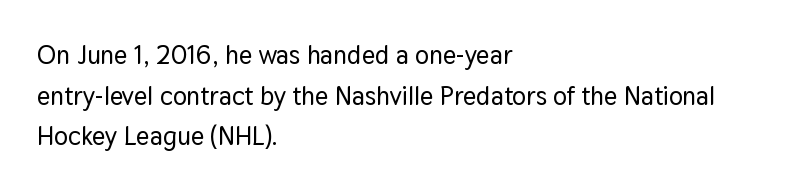
This rendering features lettering with no underline. How are the letters spaced? Ordinarily, with no added tracking. The setting favours the left margin, as ordinary paragraphs usually do. Does the lettering tilt? It doesn't — this is upright. Summary of vertical rhythm: regular, with standard interline spacing.
